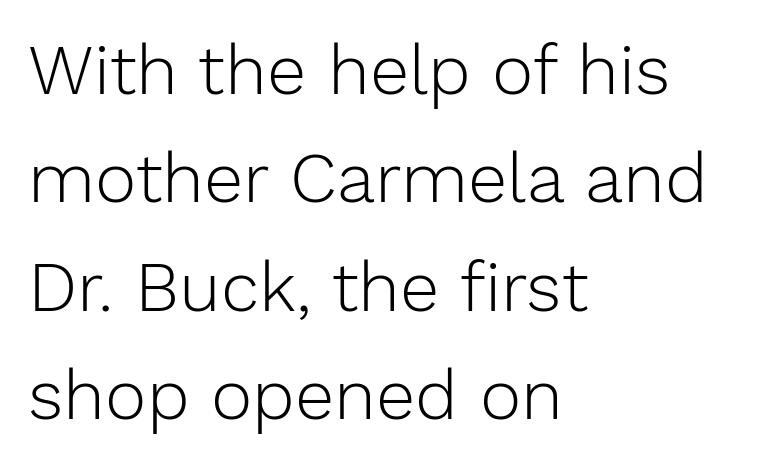
The image shows 70 px light sans-serif type, upright; set left-aligned, normal line spacing (1.55x), normal letter spacing, not underlined; low stroke contrast and a medium x-height.
